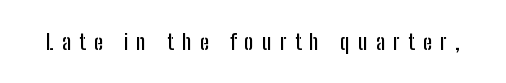
Q: Is the text italic (slanted)? A: No, it is upright.
Q: Is the text underlined? A: No.
Q: Is the spacing between letters normal or unusually wide? A: Unusually wide.
